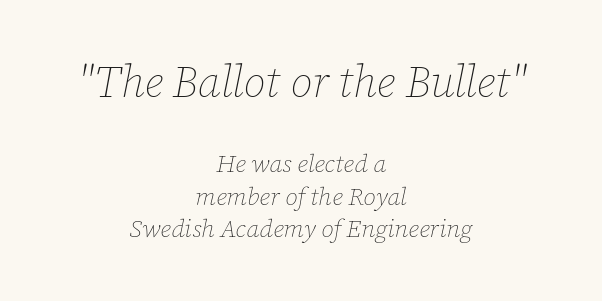
Whoever set this made the first block the dominant, larger element. Is the block centered? Yes — each line is placed symmetrically about the middle. On a weight scale, this lands at 450 or below. These lines were composed using italics.
